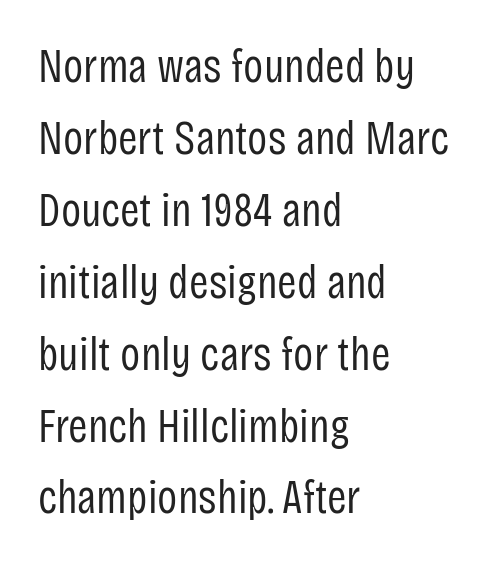
Leading matches the norm, producing a regular column. Caption: multi-line text, flush left, ragged right. Varying glyph widths throughout — classic text-font behaviour. This sample uses a sans-serif face.
